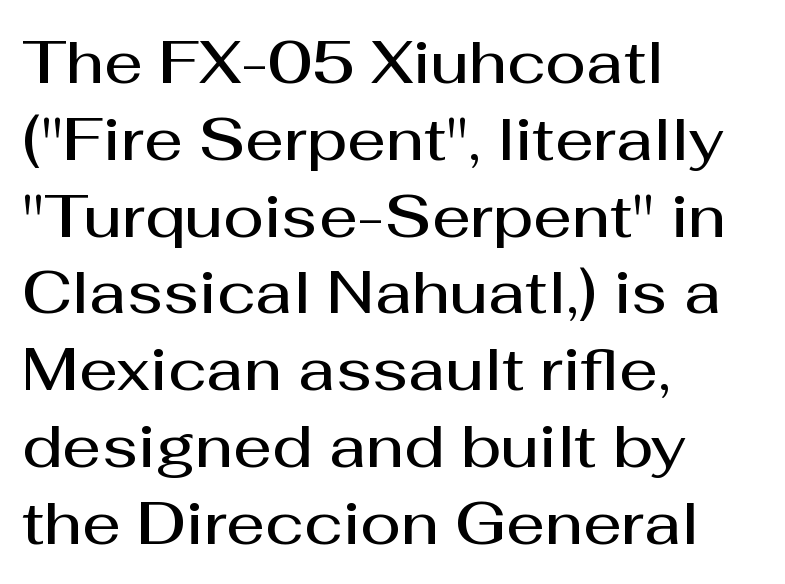
{"serif": "no", "italic": "no", "bold": "semi", "weight": "semibold", "width": "normal", "stroke_contrast": "medium", "x_height": "medium", "monospaced": "no", "underline": "no", "align": "left", "line_spacing": "normal", "line_spacing_ratio": 1.28, "letter_spacing": "normal", "letter_spacing_em": 0.0, "glyph_px": 60}
